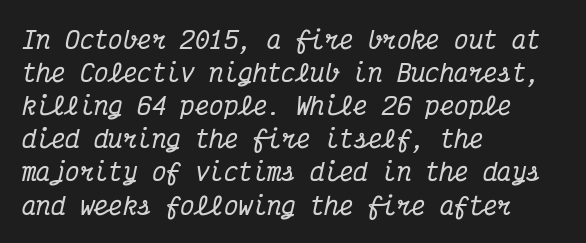
Q: Is the text italic (slanted)? A: Yes, it leans right by about 12 degrees.
Q: Is the text underlined? A: No.
Q: How is the paragraph aligned? A: Left-aligned.
Q: Is the spacing between letters normal or unusually wide? A: Normal.
Q: Is the spacing between lines tight, normal or loose? A: Normal.
